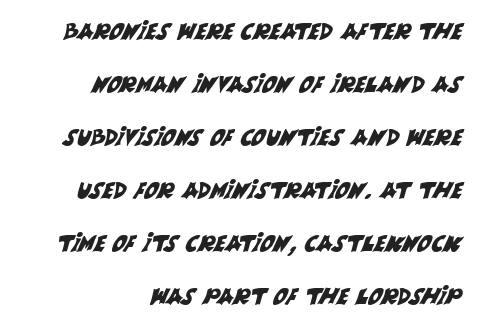
{"underline": "no", "align": "right", "line_spacing": "loose", "line_spacing_ratio": 2.41, "letter_spacing": "normal", "letter_spacing_em": 0.0, "glyph_px": 22}
